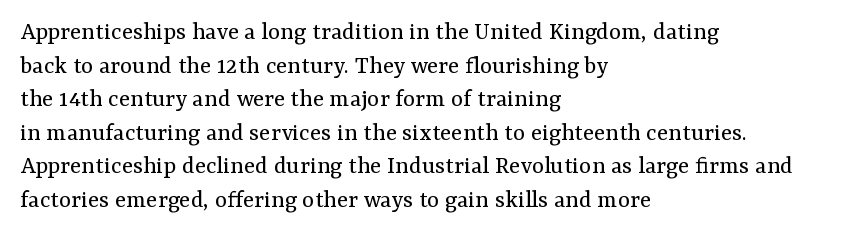
Interline gaps are of average width in this sample. In terms of posture, this sample is upright. Teacher's note: observe the even left margin — that is flush-left alignment. The cut favours lightness, reaching ordinary text weight at its darkest.
